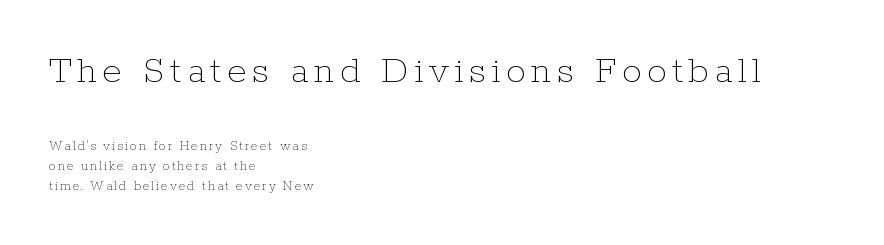
{"italic": "no", "bold": "no", "weight": "thin", "width": "normal", "stroke_contrast": "low", "x_height": "medium", "monospaced": "no", "underline": "no", "align": "left", "line_spacing": "normal", "line_spacing_ratio": 1.43, "larger_block": "first", "size_ratio": 2.86, "glyph_px": 40}
